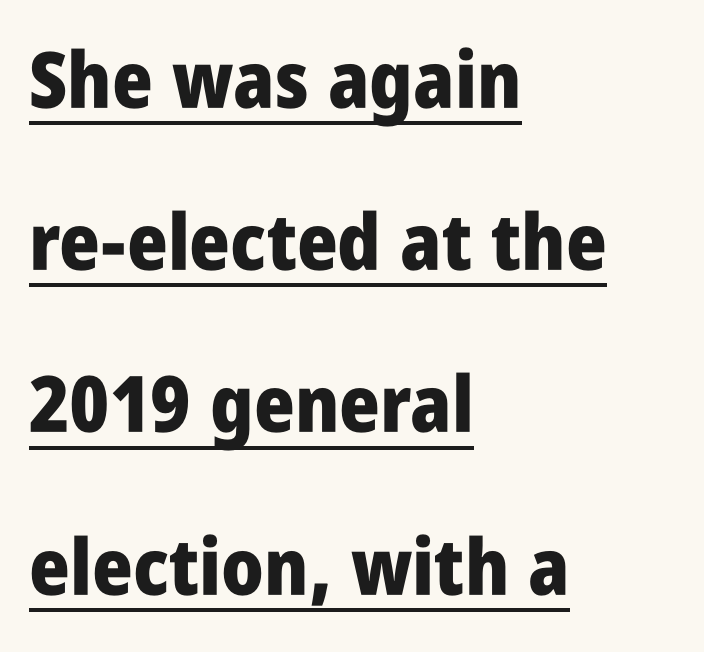
A great deal of white space separates one row of letters from the next. The glyphs are accompanied by a horizontal stroke just below them. Grotesque or geometric, the face here clearly has no serifs. No italicization has been applied; the sample stays upright.
